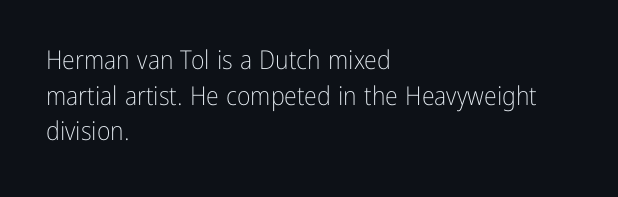
The image shows 26 px text type, upright; set left-aligned, normal line spacing (1.37x), normal letter spacing, not underlined.
